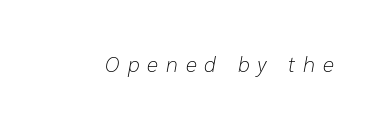
Inter-character spacing is expanded well beyond the font's built-in metrics. Slant detected: the letters are inclined. Compared with a typical body face, this is equally light or lighter still. Each row of text sits above clean, open space.
